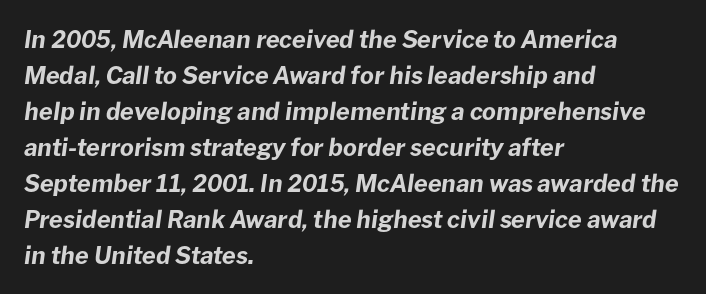
The passage is arranged the way most books set body copy — flush left. Words appear dense and cohesive because spacing is normal. The space beneath each line is pristine and unruled. The letters are bold, with thick, heavy strokes. The vertical gap from one line to the next is medium. The rendering applies a slant to the glyphs.
